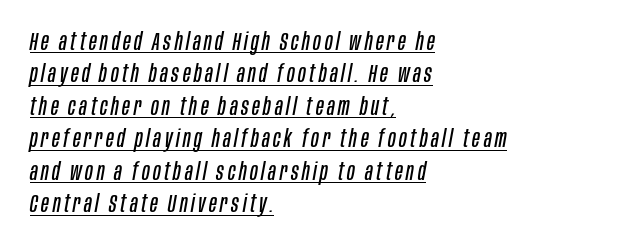
The image shows 25 px text type, italic (leaning right); set left-aligned, normal line spacing (1.3x), underlined.
